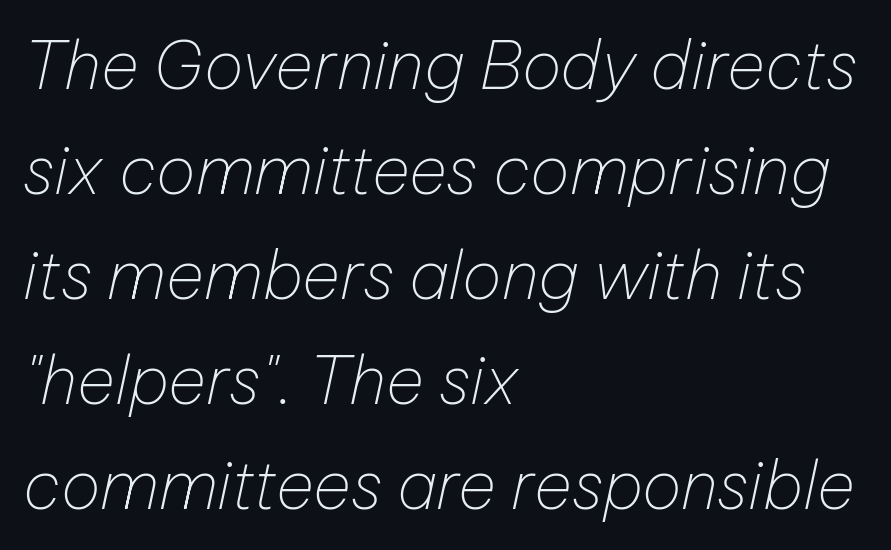
The image shows 66 px thin type, italic (leaning right); set left-aligned, normal line spacing (1.59x), normal letter spacing, not underlined; low stroke contrast and a medium x-height.
